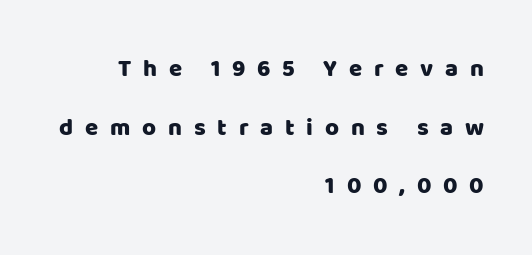
{"italic": "no", "underline": "no", "align": "right", "line_spacing": "loose", "line_spacing_ratio": 2.44, "letter_spacing": "wide", "letter_spacing_em": 0.49, "glyph_px": 24}
